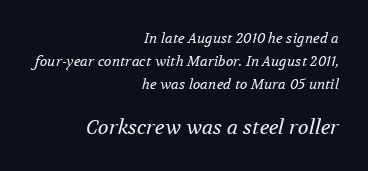
Look at the tracking — it's just the regular setting, nothing added. Is there much room between lines? A standard amount, neither cramped nor airy. You get the small type first, then a jump to larger type. Each stroke keeps to a modest, everyday thickness or less. A typesetter would mark this as italic.
